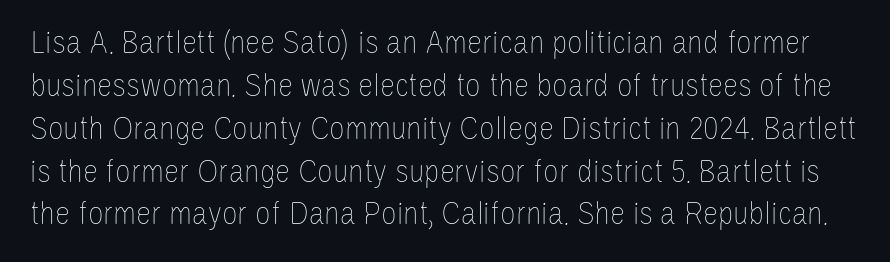
The image shows 34 px thin, condensed type, upright; set normal line spacing (1.26x), normal letter spacing, not underlined; low stroke contrast and a large x-height.
